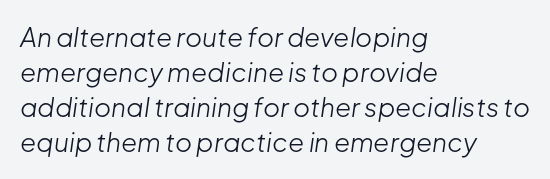
{"italic": "yes", "lean": "right", "slant_degrees": 8, "bold": "no", "underline": "no", "align": "left", "line_spacing": "normal", "line_spacing_ratio": 1.35, "letter_spacing": "normal", "letter_spacing_em": 0.0, "glyph_px": 26}
